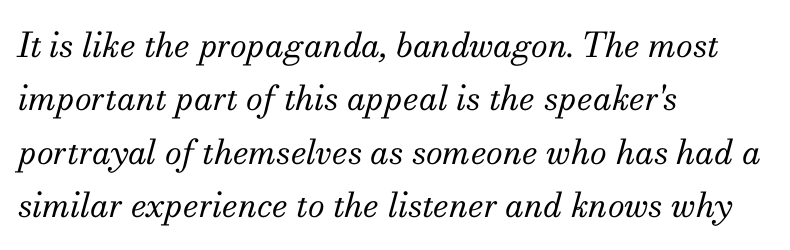
Spacing verdict: proportional, widths tailored to each character. This sample uses plain, unmodified letter spacing. What kind of face is this? One with serifs. Style check: oblique. What's the leading like? Ordinary, nothing unusual.
